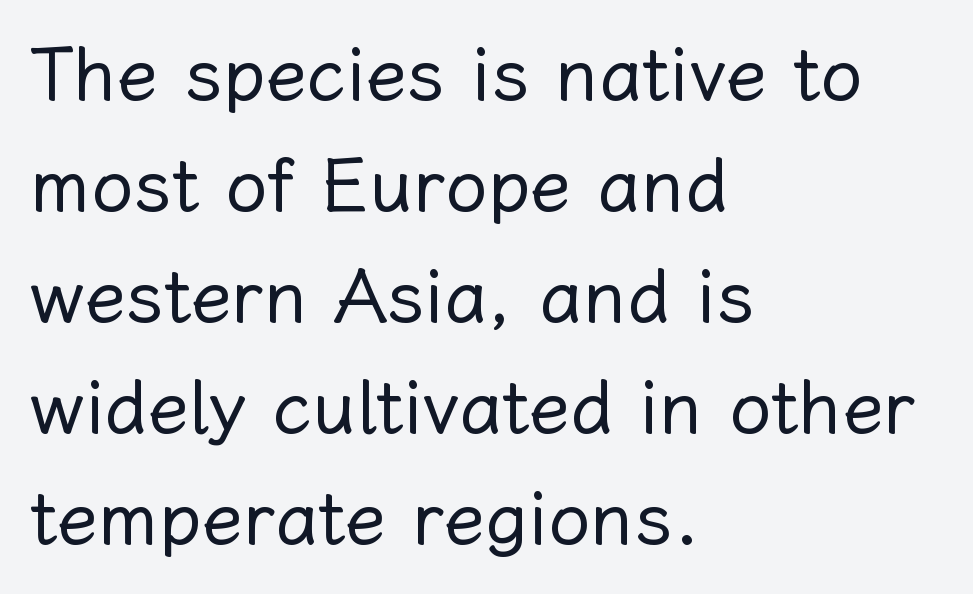
{"italic": "no", "bold": "no", "weight": "regular", "width": "normal", "stroke_contrast": "low", "x_height": "medium", "monospaced": "no", "underline": "no", "align": "left", "line_spacing": "normal", "line_spacing_ratio": 1.48, "letter_spacing": "normal", "letter_spacing_em": 0.0, "glyph_px": 75}
